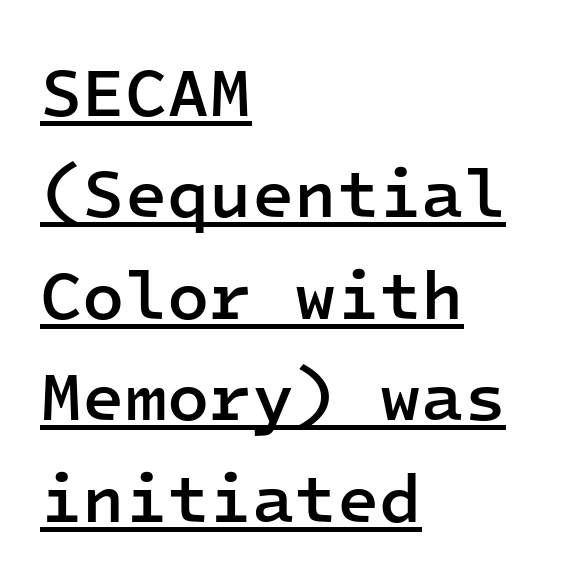
{"serif": "no", "italic": "no", "bold": "semi", "weight": "semibold", "width": "normal", "stroke_contrast": "low", "x_height": "medium", "monospaced": "yes", "underline": "yes", "align": "left", "line_spacing": "normal", "line_spacing_ratio": 1.47, "letter_spacing": "normal", "letter_spacing_em": 0.0, "glyph_px": 69}
